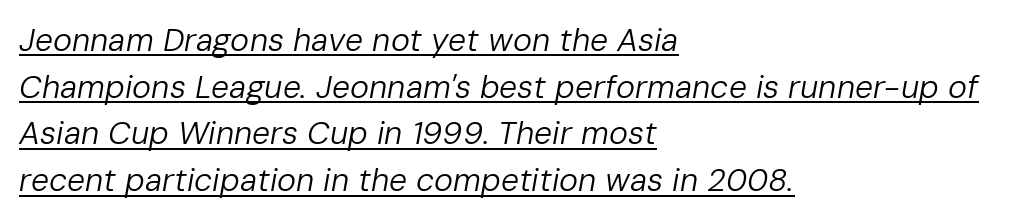
The image shows 32 px regular-weight type, italic (leaning right); set left-aligned, normal line spacing (1.46x), normal letter spacing, underlined; low stroke contrast and a medium x-height.
